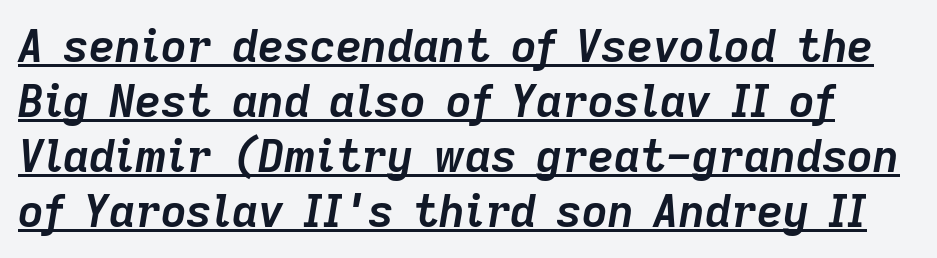
Q: Is the text bold? A: Yes.
Q: Is the text italic (slanted)? A: Yes, it leans right by about 9 degrees.
Q: Is the text underlined? A: Yes.
Q: Is the spacing between letters normal or unusually wide? A: Normal.
Q: Width (condensed, normal, or wide)? A: Normal.
Q: Stroke contrast? A: Low.
Q: x-height? A: Medium.
Q: Monospaced? A: No.
